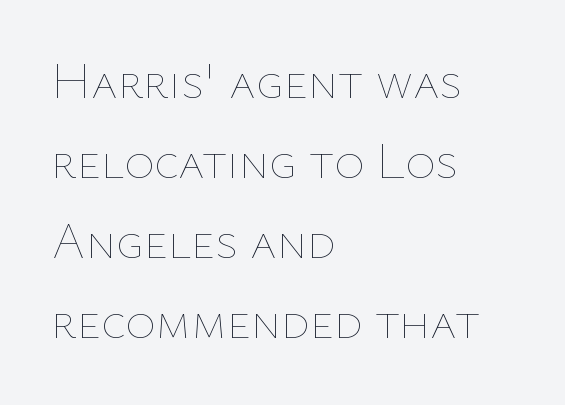
Check under the words: just untouched page. This rendering uses left alignment, leaving the right contour irregular. Character widths vary here, with narrow letters taking less room than wide ones. In terms of leading, this rendering sits right in the middle. The type sits square on the baseline with zero lean.
